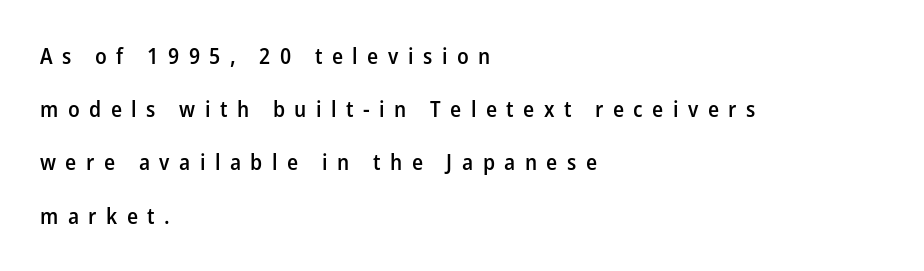
{"italic": "no", "bold": "semi", "underline": "no", "align": "left", "line_spacing": "loose", "line_spacing_ratio": 2.42, "letter_spacing": "wide", "letter_spacing_em": 0.43, "glyph_px": 22}
